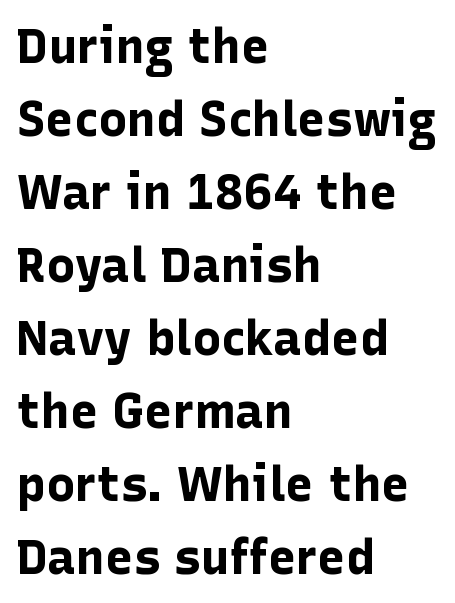
{"serif": "no", "italic": "no", "bold": "yes", "weight": "bold", "width": "normal", "stroke_contrast": "low", "x_height": "medium", "monospaced": "no", "underline": "no", "align": "left", "line_spacing": "normal", "line_spacing_ratio": 1.52, "letter_spacing": "normal", "letter_spacing_em": 0.0, "glyph_px": 48}
